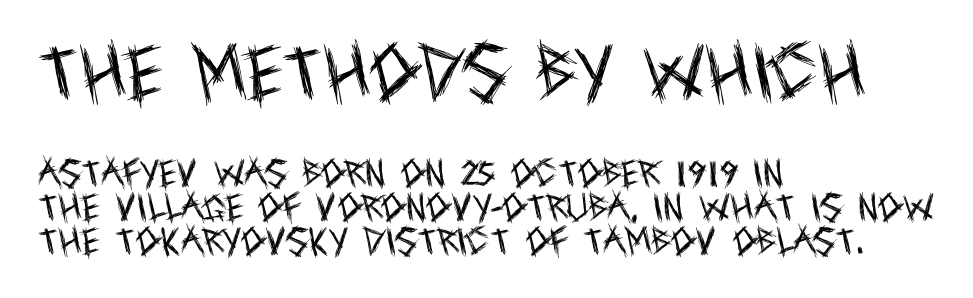
Looks like regular typesetting: each glyph gets only the width it needs. Posture: upright roman. Decoration check: the copy has no underline. A classic flush-left, rag-right setting is used for this passage.
